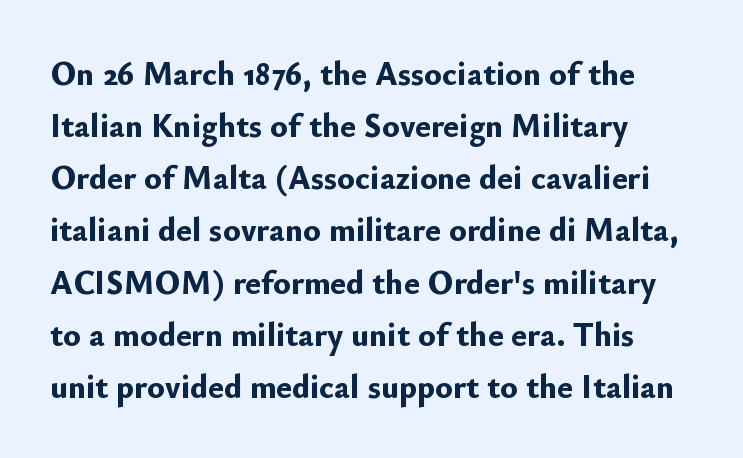
Q: Is the text bold? A: Yes.
Q: Is the text italic (slanted)? A: No, it is upright.
Q: Is the typeface a serif or a sans-serif typeface? A: Sans-serif.
Q: Is the text underlined? A: No.
Q: How is the paragraph aligned? A: Left-aligned.
Q: Is the spacing between letters normal or unusually wide? A: Normal.
Q: Is the spacing between lines tight, normal or loose? A: Normal.
Q: Width (condensed, normal, or wide)? A: Normal.
Q: Stroke contrast? A: Low.
Q: x-height? A: Small.
Q: Monospaced? A: No.
